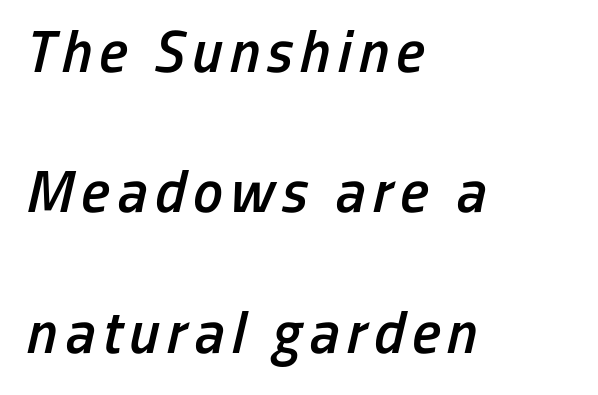
The rendering applies a slant to the glyphs. A bare baseline throughout the passage. Slightly chunky letters — semibold, I'd say, not full bold. The lines are spread far apart with generous leading. Which margin do the lines hug? The left one — the right edge is uneven.
